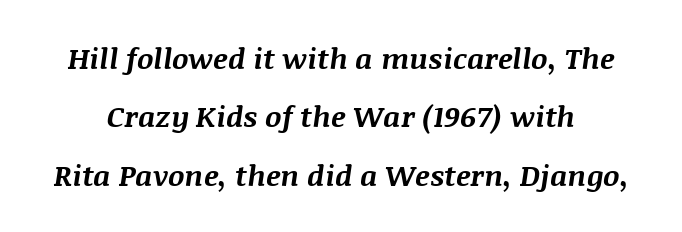
These lines carry a lot of weight — the face is fully bold. The area under the type is left untouched. The axis of the letterforms is tilted away from vertical. The face used here is proportionally spaced, like ordinary book or web type. In terms of leading, this rendering errs on the spacious side.
